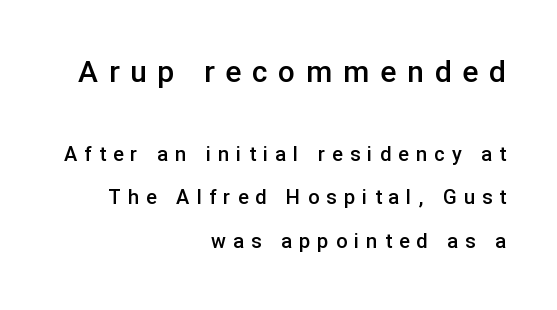
{"serif": "no", "italic": "no", "bold": "semi", "weight": "semibold", "width": "normal", "stroke_contrast": "low", "x_height": "medium", "monospaced": "no", "underline": "no", "align": "right", "line_spacing": "loose", "line_spacing_ratio": 2.17, "letter_spacing": "wide", "letter_spacing_em": 0.36, "larger_block": "first", "size_ratio": 1.5, "glyph_px": 30}
